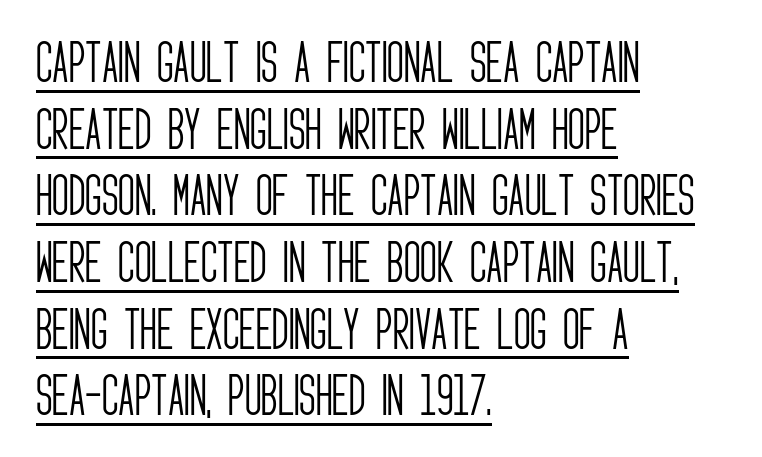
You could call the tracking neutral — neither tight nor loose. Somebody hit Ctrl+U on this one — the words are underlined. The font sits on the lighter half of the weight spectrum, regular included. Stroke terminals: plain, sans-serif. Regular leading.
